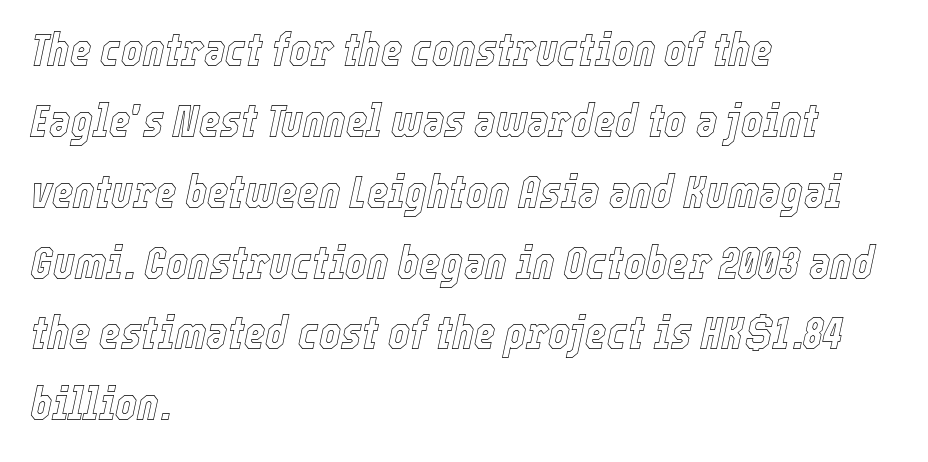
{"italic": "yes", "lean": "right", "slant_degrees": 12, "width": "condensed", "x_height": "medium", "monospaced": "no", "underline": "no", "align": "left", "line_spacing": "normal", "line_spacing_ratio": 1.54, "letter_spacing": "normal", "letter_spacing_em": 0.0, "glyph_px": 46}
